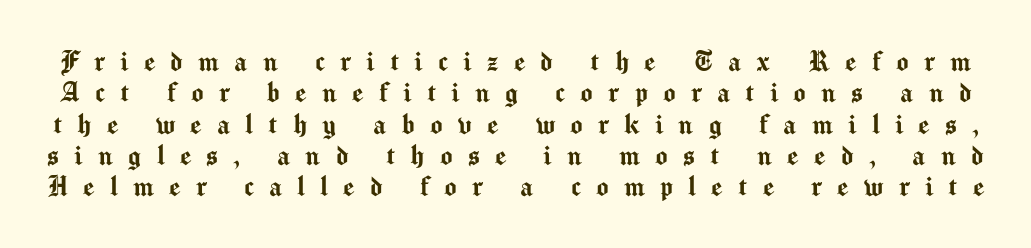
Quick note: not italic, upright. Check under the words: just untouched page. Words appear elongated and porous because spacing is wide. Looks like regular typesetting: each glyph gets only the width it needs. If you measured baseline to baseline, you'd find a short distance.
